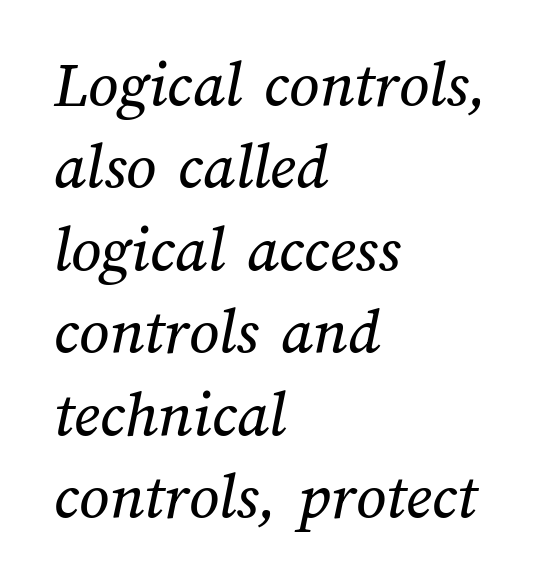
Q: Is the text underlined? A: No.
Q: How is the paragraph aligned? A: Left-aligned.
Q: Is the spacing between letters normal or unusually wide? A: Normal.
Q: Is the spacing between lines tight, normal or loose? A: Normal.
Q: Width (condensed, normal, or wide)? A: Normal.
Q: Stroke contrast? A: Medium.
Q: x-height? A: Medium.
Q: Monospaced? A: No.
